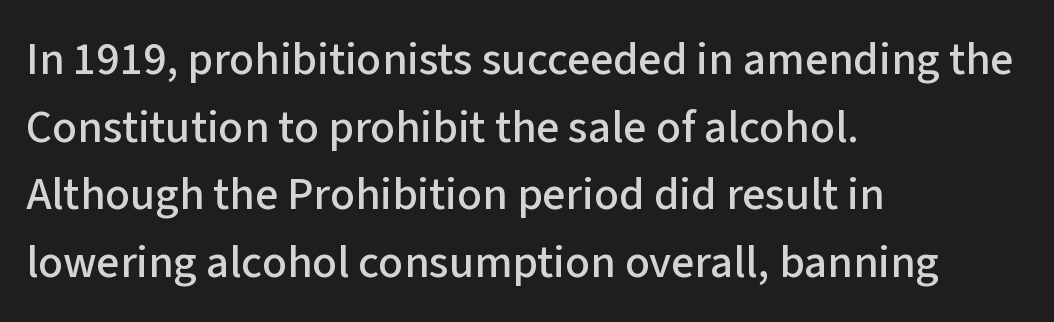
The image shows 46 px sans-serif type, upright; set left-aligned, normal line spacing (1.47x), normal letter spacing, not underlined; low stroke contrast and a medium x-height.
